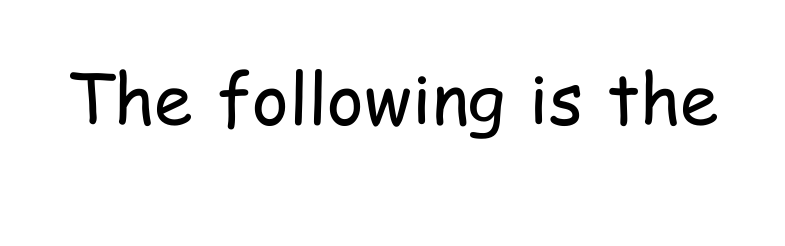
Q: Is the text bold? A: No.
Q: Is the text italic (slanted)? A: No, it is upright.
Q: Is the typeface a serif or a sans-serif typeface? A: Sans-serif.
Q: Is the text underlined? A: No.
Q: Is the spacing between letters normal or unusually wide? A: Normal.
Q: Width (condensed, normal, or wide)? A: Condensed.
Q: Stroke contrast? A: Low.
Q: x-height? A: Medium.
Q: Monospaced? A: No.
